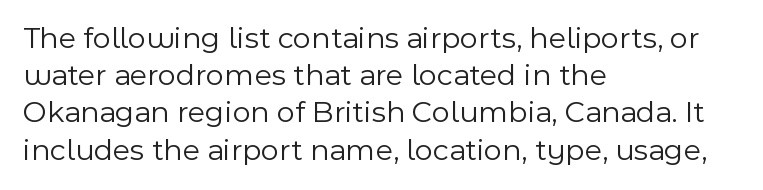
The image shows 31 px light sans-serif type, upright; set left-aligned, line spacing 1.2x, normal letter spacing, not underlined; a medium x-height.
